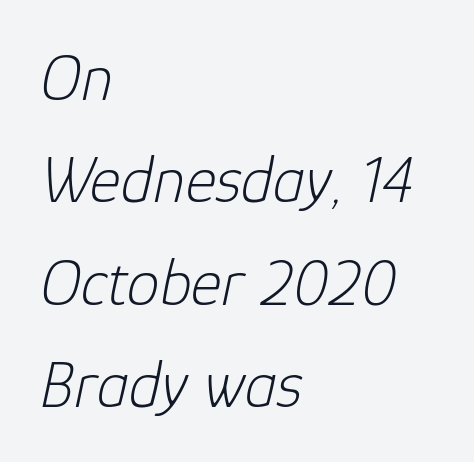
The line-height multiplier appears to be the usual default. The specimen omits any rule beneath the text block's lines. Character widths vary here, with narrow letters taking less room than wide ones. Stems here are at most as thick as an everyday book face. Glyph-to-glyph distance matches everyday printed text. Compared with a centered layout, this one pins lines to the left instead.
